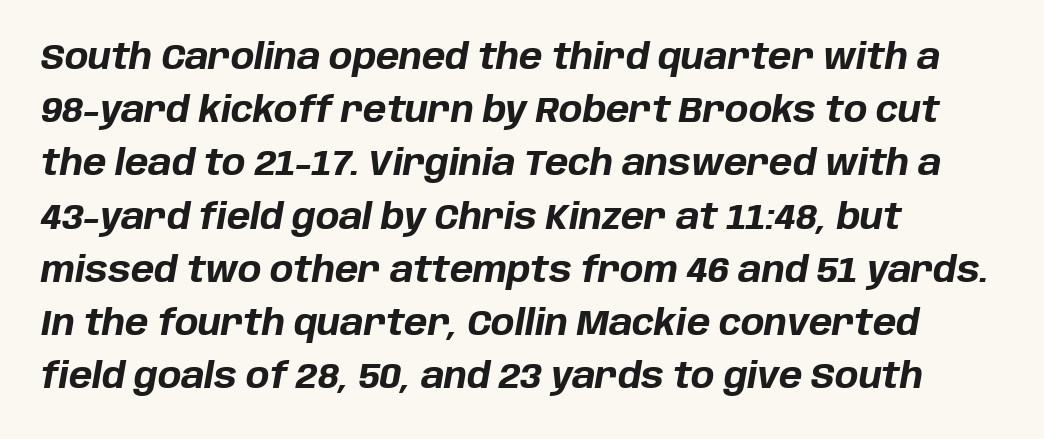
Q: Is the text bold? A: Yes.
Q: Is the text italic (slanted)? A: Yes, it leans right by about 10 degrees.
Q: Is the text underlined? A: No.
Q: How is the paragraph aligned? A: Left-aligned.
Q: Is the spacing between letters normal or unusually wide? A: Normal.
Q: Is the spacing between lines tight, normal or loose? A: Normal.
Q: Width (condensed, normal, or wide)? A: Normal.
Q: Stroke contrast? A: Low.
Q: x-height? A: Large.
Q: Monospaced? A: No.
